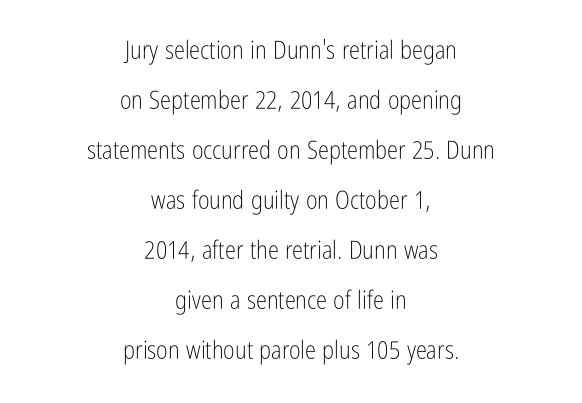
{"italic": "no", "bold": "no", "underline": "no", "align": "center", "line_spacing": "loose", "line_spacing_ratio": 2.0, "letter_spacing": "normal", "letter_spacing_em": 0.0, "glyph_px": 25}
